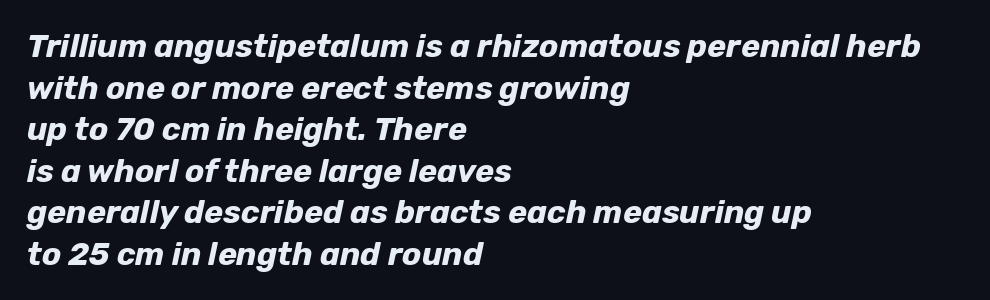
Does the copy run flush right? No — it runs flush left. Each row of text sits above clean, open space. When letters slant like this, we call the style italic. Weight: bold. Proportional: the letters do not fall into vertical columns. The horizontal fit of the characters is conventional and even.
